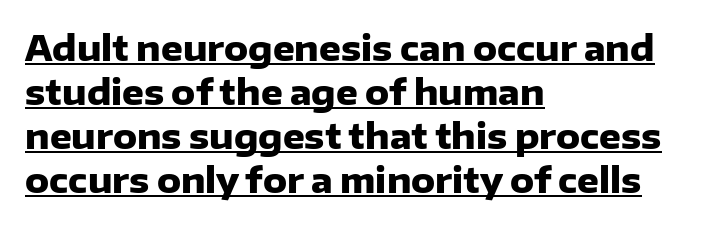
{"serif": "no", "italic": "no", "bold": "yes", "weight": "heavy", "width": "normal", "stroke_contrast": "low", "x_height": "medium", "monospaced": "no", "underline": "yes", "align": "left", "line_spacing": "normal", "line_spacing_ratio": 1.29, "letter_spacing": "normal", "letter_spacing_em": 0.0, "glyph_px": 34}
